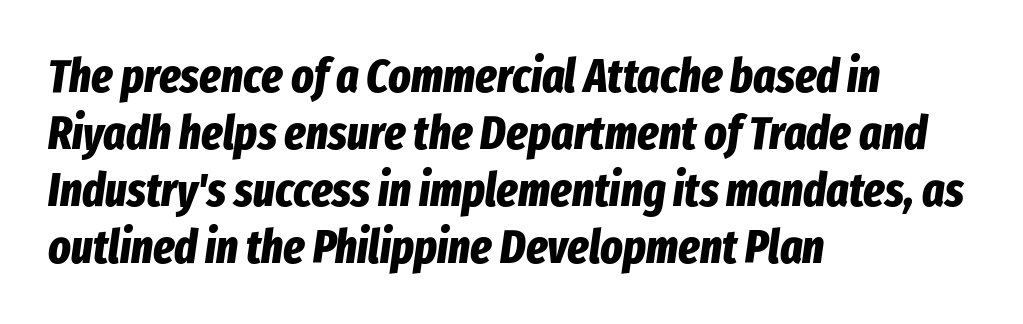
Quick note: underline off. The axis of the letterforms is tilted away from vertical. A student would call this left alignment; a typographer would say flush left, rag right. These lines are rendered in a variable-pitch font. The letters are bold, with thick, heavy strokes. No extra tracking has been applied to these lines.
